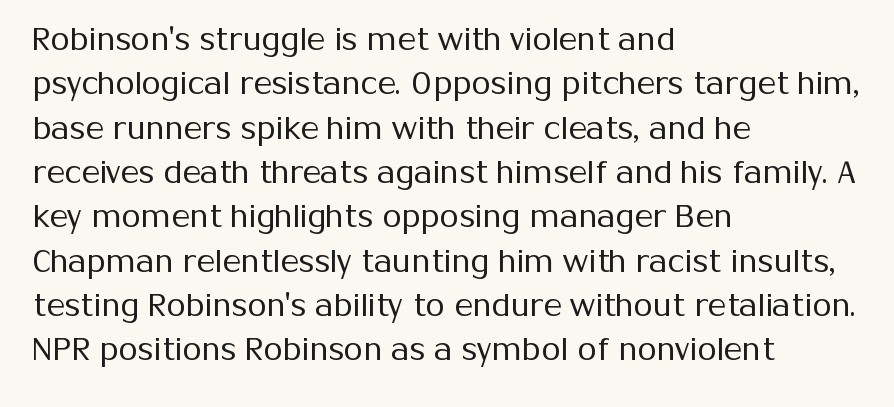
Q: Is the text bold? A: No.
Q: Is the text italic (slanted)? A: No, it is upright.
Q: Is the typeface a serif or a sans-serif typeface? A: Sans-serif.
Q: Is the text underlined? A: No.
Q: How is the paragraph aligned? A: Left-aligned.
Q: Is the spacing between letters normal or unusually wide? A: Normal.
Q: Is the spacing between lines tight, normal or loose? A: Normal.
Q: Width (condensed, normal, or wide)? A: Normal.
Q: Stroke contrast? A: Medium.
Q: x-height? A: Medium.
Q: Monospaced? A: No.
